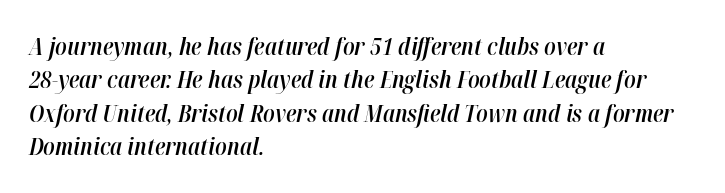
Q: Is the text bold? A: Semi-bold.
Q: Is the text italic (slanted)? A: Yes, it leans right by about 12 degrees.
Q: Is the text underlined? A: No.
Q: How is the paragraph aligned? A: Left-aligned.
Q: Is the spacing between letters normal or unusually wide? A: Normal.
Q: Is the spacing between lines tight, normal or loose? A: Normal.
